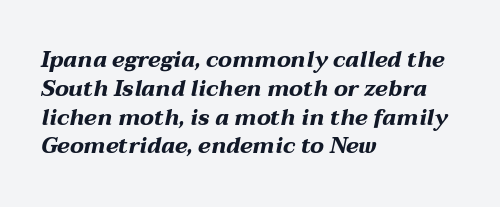
The image shows 22 px bold type, italic (leaning right); set left-aligned, normal line spacing (1.31x), normal letter spacing, not underlined.
